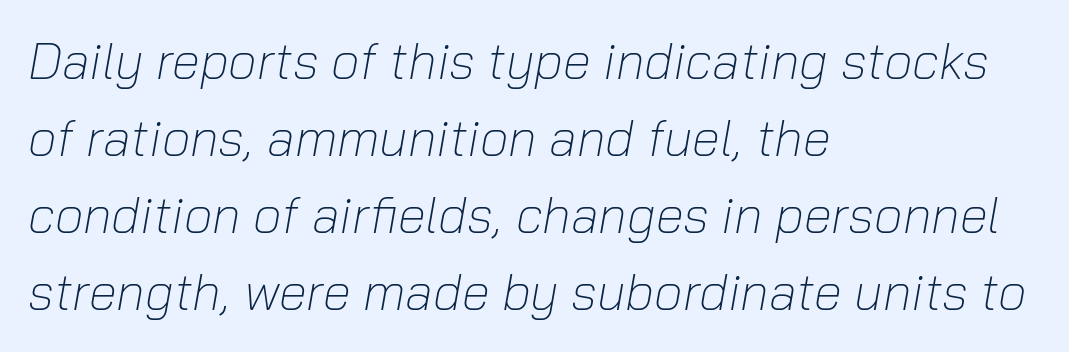
Think of a printed novel: that variable character pitch is what you see here. Compared with ordinary roman type, these characters are visibly tilted. These glyphs show unthickened strokes, regular width or finer. Is there much room between lines? A standard amount, neither cramped nor airy. Layout note: lines flush left. The letterforms sit shoulder to shoulder at normal distance.
